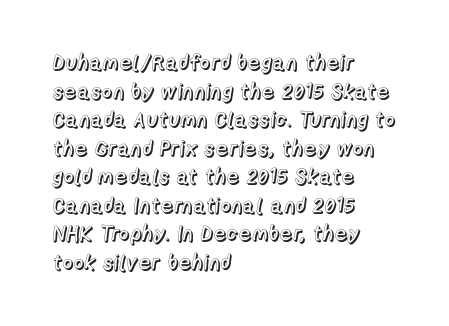
The rendering keeps characters at their native spacing. Descender tails drop into unmarked territory. The lines sit at an ordinary, default distance from one another. One-word summary of the alignment: left.
